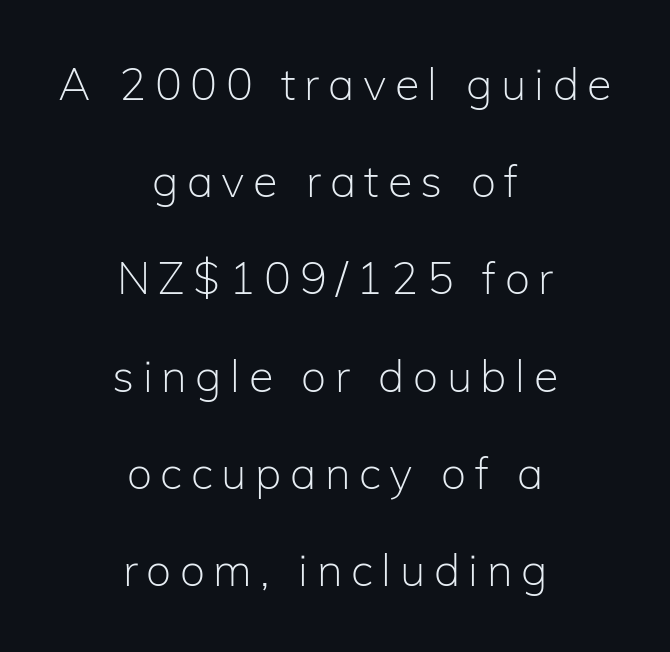
{"serif": "no", "italic": "no", "bold": "no", "weight": "light", "width": "normal", "stroke_contrast": "low", "x_height": "medium", "monospaced": "no", "underline": "no", "align": "center", "line_spacing": "loose", "line_spacing_ratio": 2.16, "glyph_px": 45}
